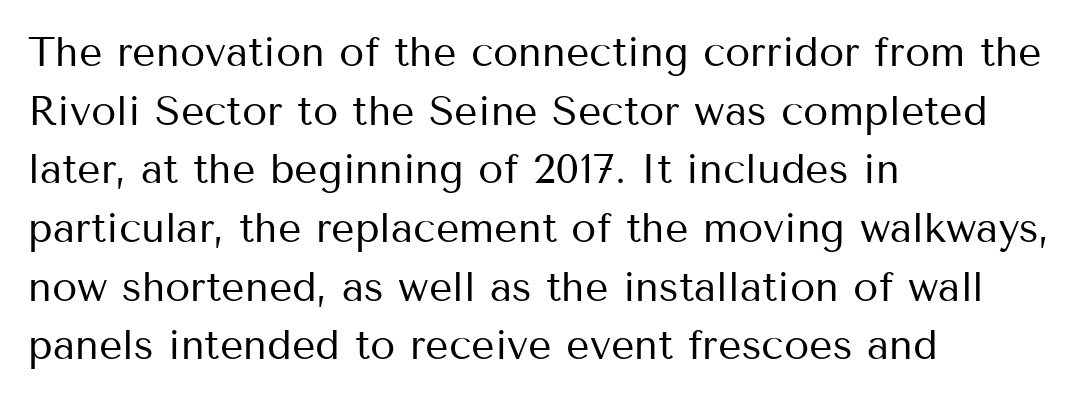
Q: Is the text bold? A: No.
Q: Is the text italic (slanted)? A: No, it is upright.
Q: Is the typeface a serif or a sans-serif typeface? A: Sans-serif.
Q: Is the text underlined? A: No.
Q: How is the paragraph aligned? A: Left-aligned.
Q: Is the spacing between letters normal or unusually wide? A: Normal.
Q: Is the spacing between lines tight, normal or loose? A: Normal.
Q: Width (condensed, normal, or wide)? A: Normal.
Q: Stroke contrast? A: Medium.
Q: x-height? A: Medium.
Q: Monospaced? A: No.
